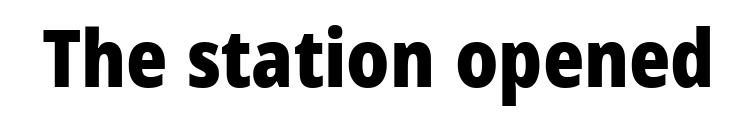
The image shows 79 px heavy sans-serif type, upright; set normal letter spacing, not underlined; low stroke contrast and a medium x-height.
